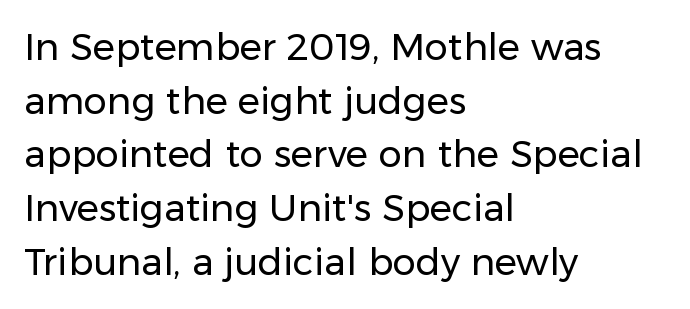
The image shows 37 px regular-weight sans-serif type, upright; set left-aligned, normal line spacing (1.45x), normal letter spacing, not underlined; low stroke contrast and a medium x-height.
